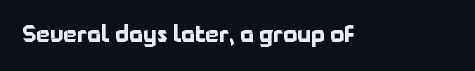
{"italic": "no", "bold": "yes", "underline": "no", "letter_spacing": "normal", "letter_spacing_em": 0.0, "glyph_px": 22}
